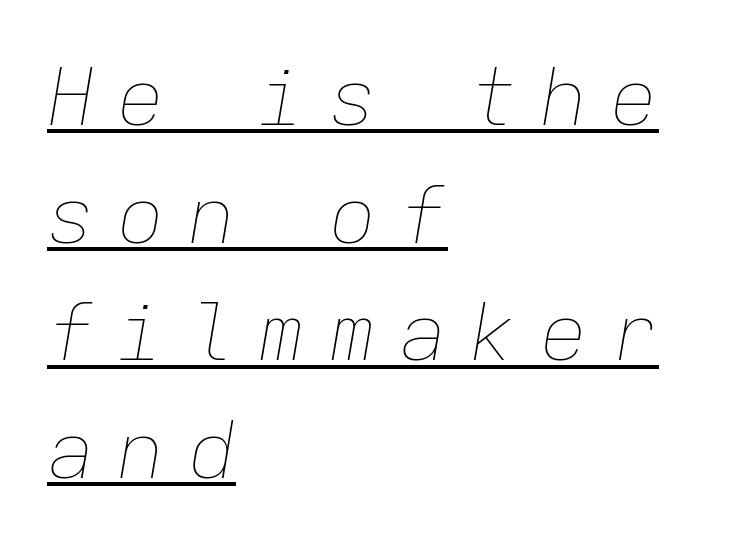
Stem width sits at or under what a default text font uses. You could count columns in this text — the font is strictly monospaced. Does extra space separate the letters? Yes, quite a lot of it. The typography opts for an oblique posture over an upright one. One glance says typical: line gaps are just what's usual. Which margin do the lines hug? The left one — the right edge is uneven.
